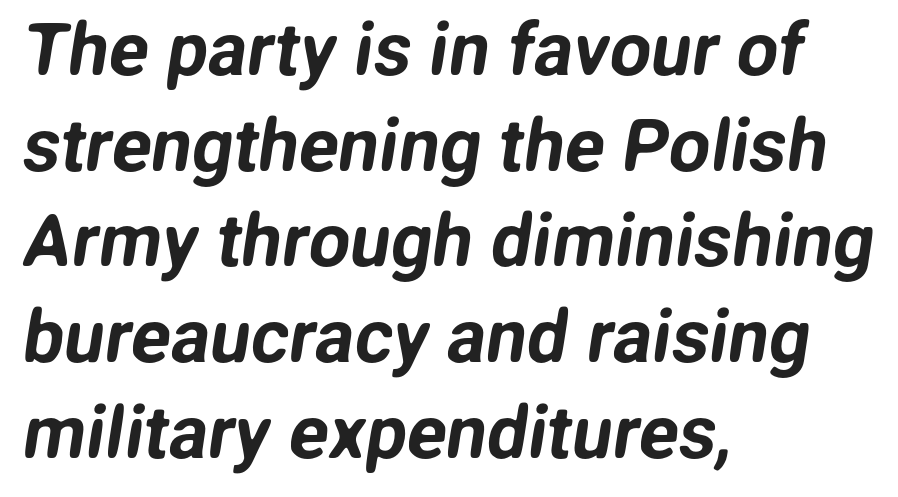
Q: Is the typeface a serif or a sans-serif typeface? A: Sans-serif.
Q: Is the text underlined? A: No.
Q: How is the paragraph aligned? A: Left-aligned.
Q: Is the spacing between letters normal or unusually wide? A: Normal.
Q: Is the spacing between lines tight, normal or loose? A: Normal.
Q: Width (condensed, normal, or wide)? A: Normal.
Q: Stroke contrast? A: Low.
Q: x-height? A: Medium.
Q: Monospaced? A: No.
